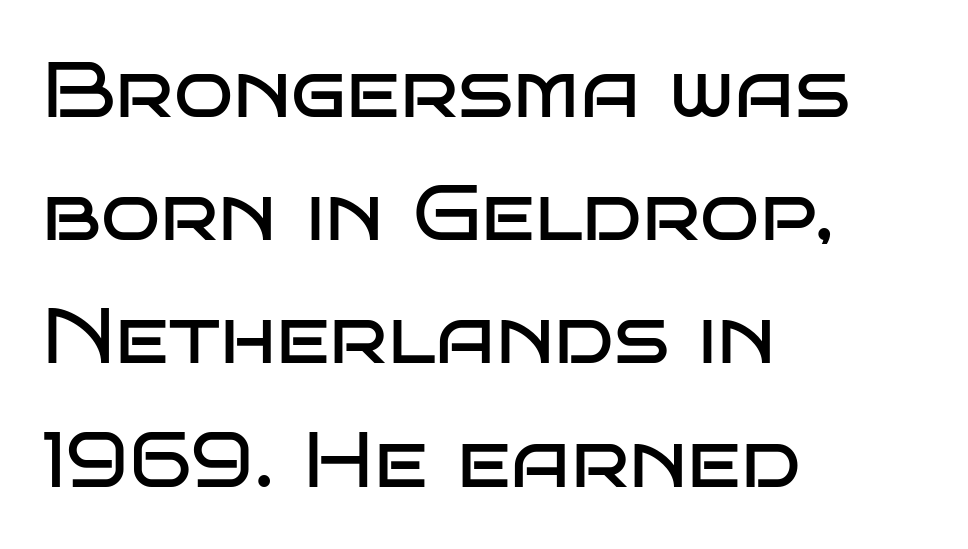
{"serif": "no", "italic": "no", "bold": "no", "weight": "regular", "width": "wide", "stroke_contrast": "low", "x_height": "large", "monospaced": "no", "underline": "no", "align": "left", "line_spacing": "normal", "line_spacing_ratio": 1.58, "letter_spacing": "normal", "letter_spacing_em": 0.0, "glyph_px": 78}
